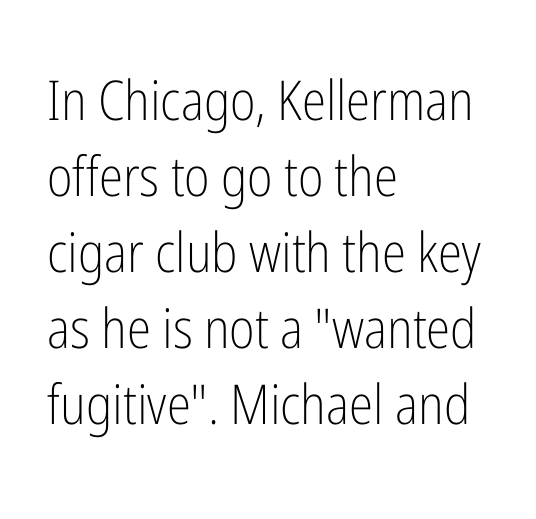
Tracking here is standard; glyphs follow each other at the usual distance. The space beneath each line is pristine and unruled. Quick note: not italic, upright. Stroke thickness stays within the range of a standard reading face or lighter. Line beginnings align vertically; line endings do not. Do the characters align in a grid? No, the font is proportional.
